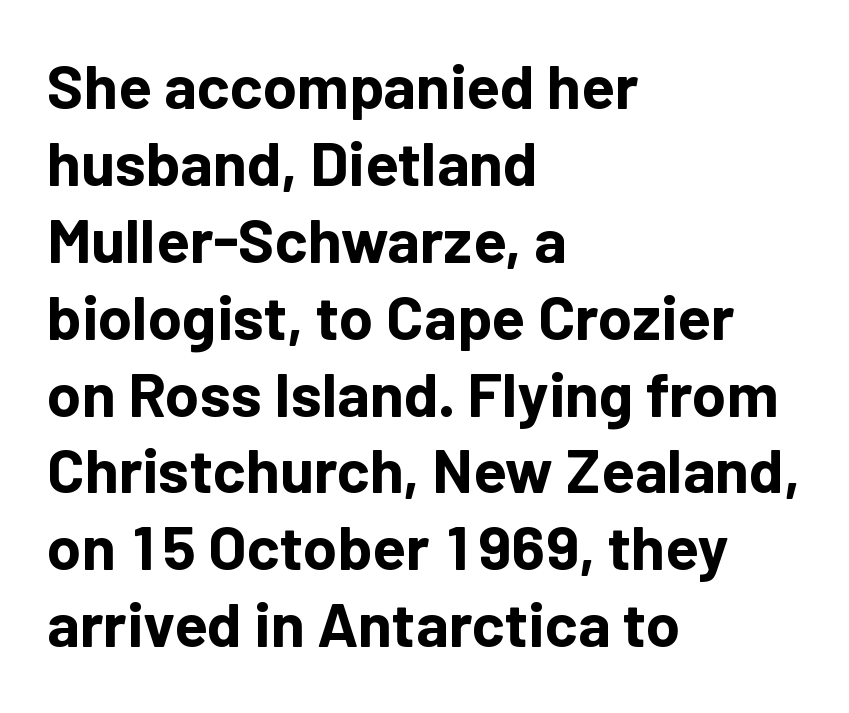
Lines of text with bare space underneath. Classification — sans serif. Nothing unusual about the tracking: characters are spaced as the font intends. Its strokes are broad and dark, the hallmark of bold type. The text block is weighted toward the left margin, trailing off unevenly rightward. This sample has the flowing, uneven cadence of proportional lettering.
